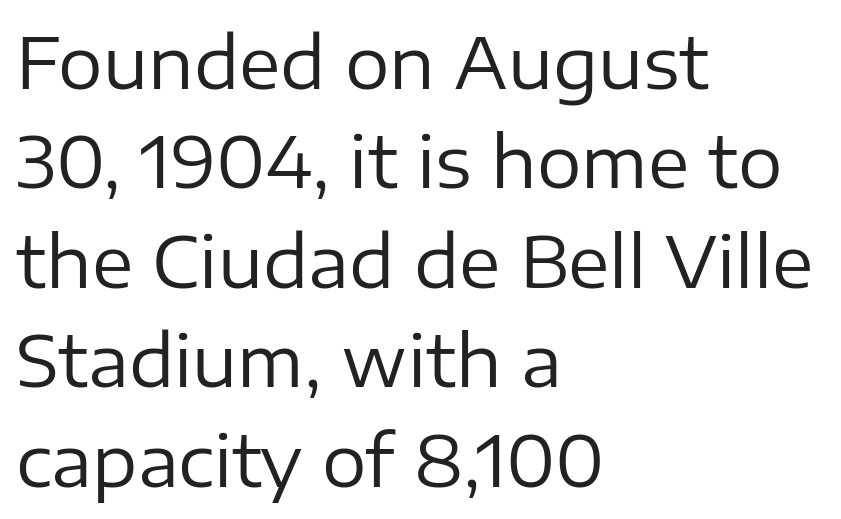
The image shows 70 px regular-weight sans-serif type, upright; set left-aligned, normal line spacing (1.42x), normal letter spacing, not underlined; low stroke contrast and a medium x-height.
